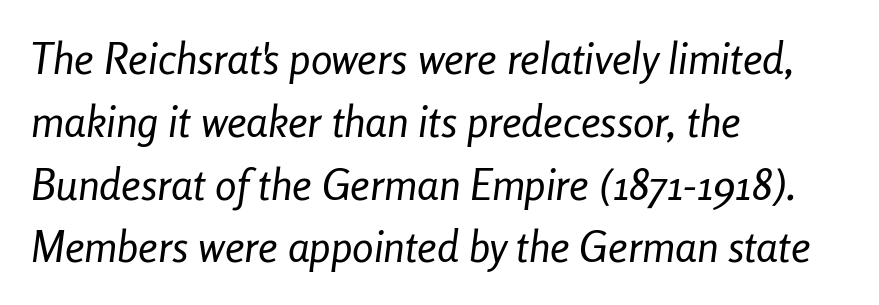
{"italic": "yes", "lean": "right", "slant_degrees": 8, "bold": "no", "weight": "regular", "width": "condensed", "stroke_contrast": "low", "x_height": "medium", "monospaced": "no", "underline": "no", "align": "left", "line_spacing": "normal", "line_spacing_ratio": 1.46, "letter_spacing": "normal", "letter_spacing_em": 0.0, "glyph_px": 43}
